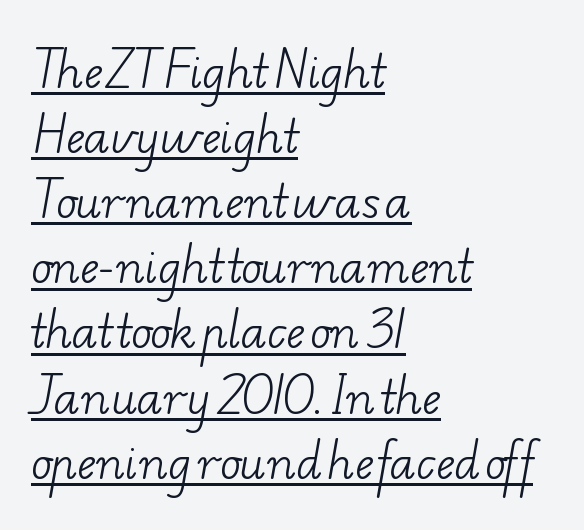
{"serif": "yes", "bold": "no", "weight": "light", "width": "wide", "stroke_contrast": "low", "x_height": "small", "monospaced": "no", "underline": "yes", "align": "left", "line_spacing": "normal", "line_spacing_ratio": 1.48, "letter_spacing": "normal", "letter_spacing_em": 0.0, "glyph_px": 44}
